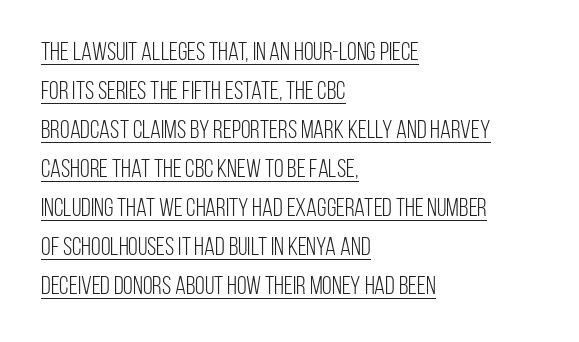
Letters have the restrained weight of plain body copy at most. In designer terms, the underline attribute is active on this setting. Compared with typical paragraphs, the rows here are spaced about the same. The typography opts for an upright posture over an oblique one.
